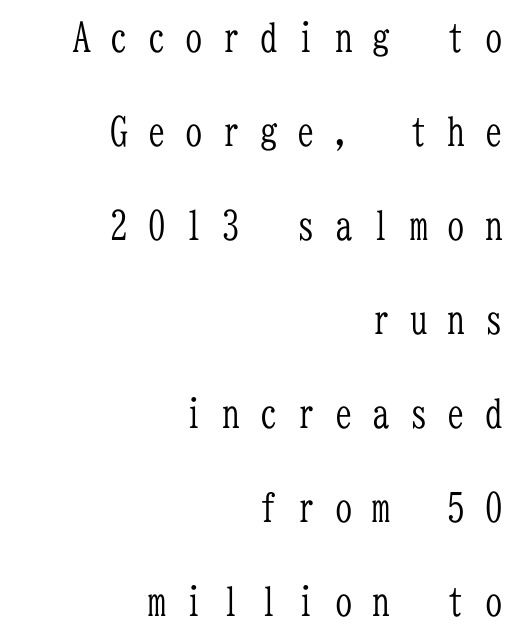
{"serif": "yes", "italic": "no", "bold": "no", "weight": "light", "width": "condensed", "stroke_contrast": "low", "x_height": "medium", "monospaced": "yes", "underline": "no", "align": "right", "line_spacing": "loose", "line_spacing_ratio": 2.41, "letter_spacing": "wide", "letter_spacing_em": 0.46, "glyph_px": 39}
